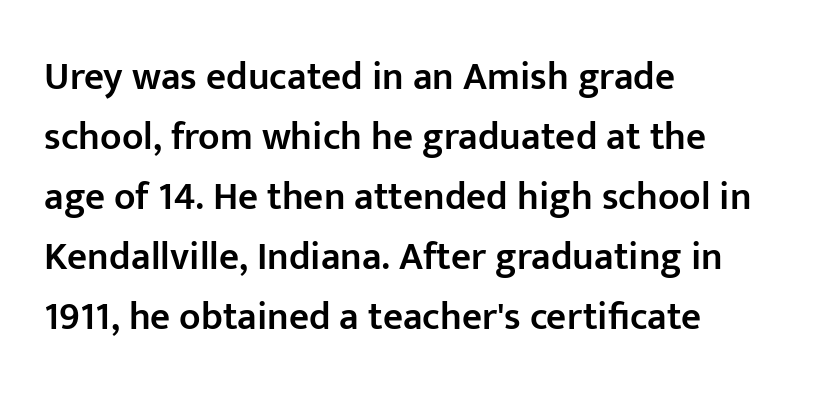
{"serif": "no", "italic": "no", "bold": "semi", "weight": "semibold", "width": "normal", "stroke_contrast": "low", "x_height": "medium", "monospaced": "no", "underline": "no", "align": "left", "line_spacing": "normal", "line_spacing_ratio": 1.54, "letter_spacing": "normal", "letter_spacing_em": 0.0, "glyph_px": 39}
